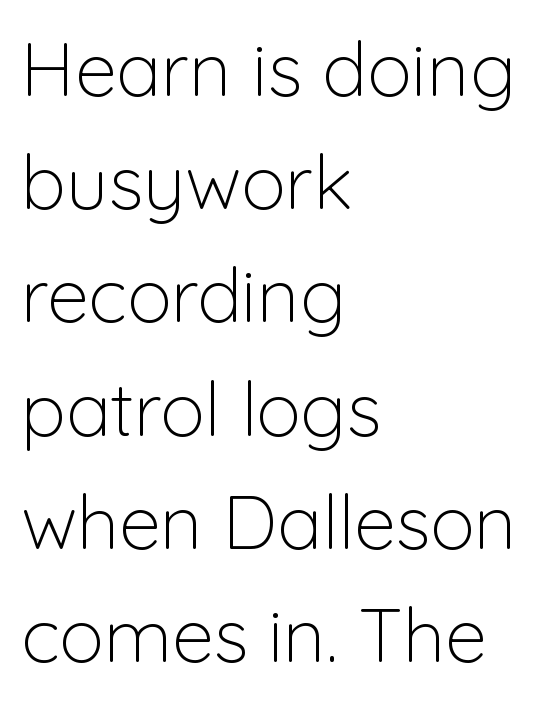
{"serif": "no", "italic": "no", "bold": "no", "weight": "light", "width": "normal", "stroke_contrast": "low", "x_height": "medium", "monospaced": "no", "underline": "no", "align": "left", "line_spacing": "normal", "line_spacing_ratio": 1.51, "letter_spacing": "normal", "letter_spacing_em": 0.0, "glyph_px": 75}
